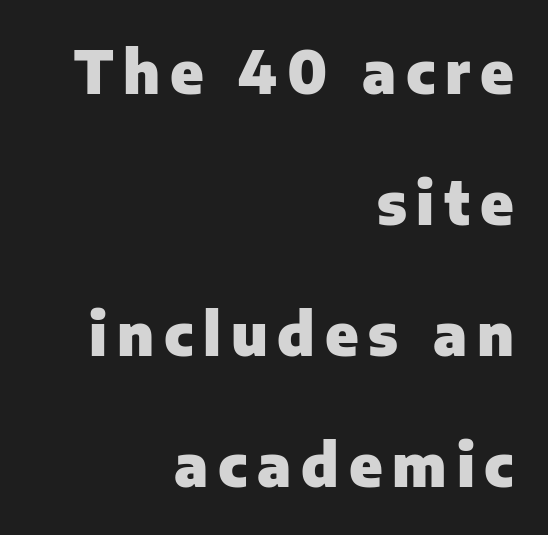
{"serif": "no", "italic": "no", "bold": "yes", "weight": "heavy", "width": "normal", "stroke_contrast": "low", "x_height": "medium", "monospaced": "no", "underline": "no", "align": "right", "line_spacing": "loose", "line_spacing_ratio": 2.26, "glyph_px": 58}
